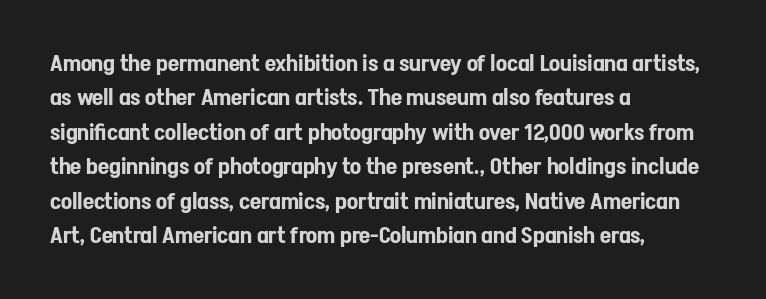
The image shows 23 px text type, upright; set left-aligned, normal line spacing (1.5x), normal letter spacing, not underlined.
